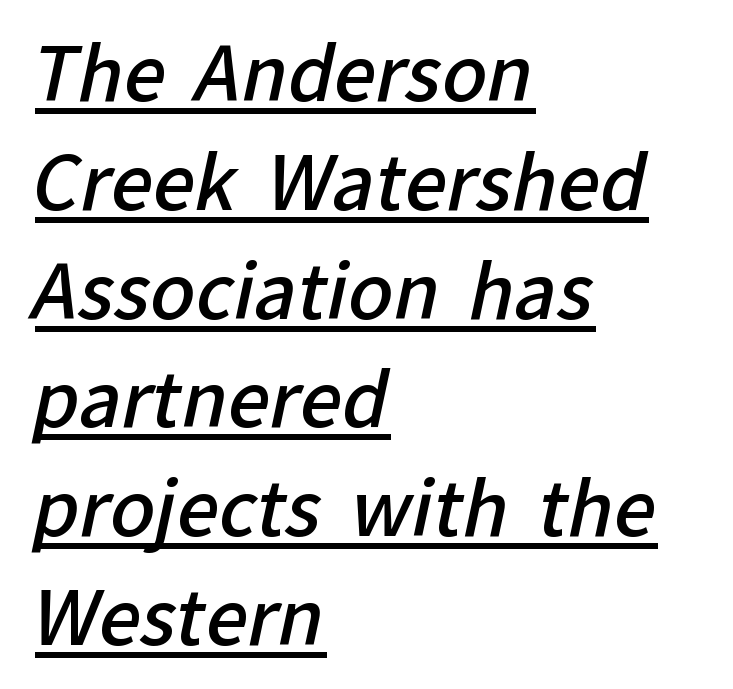
Q: Is the text bold? A: Semi-bold.
Q: Is the typeface a serif or a sans-serif typeface? A: Sans-serif.
Q: Is the text underlined? A: Yes.
Q: How is the paragraph aligned? A: Left-aligned.
Q: Is the spacing between letters normal or unusually wide? A: Normal.
Q: Is the spacing between lines tight, normal or loose? A: Normal.
Q: Width (condensed, normal, or wide)? A: Normal.
Q: Stroke contrast? A: Low.
Q: x-height? A: Medium.
Q: Monospaced? A: No.
